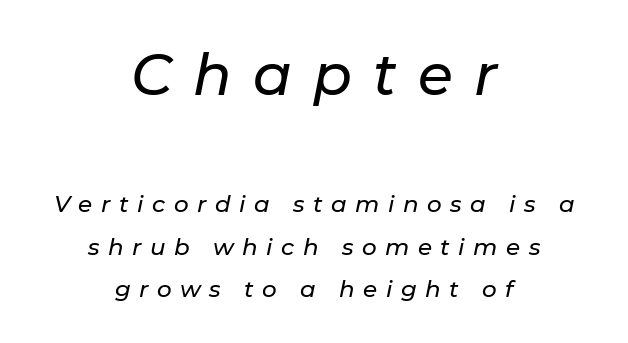
Q: Is the text italic (slanted)? A: Yes, it leans right by about 11 degrees.
Q: Is the text underlined? A: No.
Q: How is the paragraph aligned? A: Centered.
Q: Is the spacing between letters normal or unusually wide? A: Unusually wide.
Q: Which block of text is set in a larger size, the first (top) or the second (bottom)? A: The first (top) one.
Q: Width (condensed, normal, or wide)? A: Normal.
Q: Stroke contrast? A: Low.
Q: x-height? A: Medium.
Q: Monospaced? A: No.
